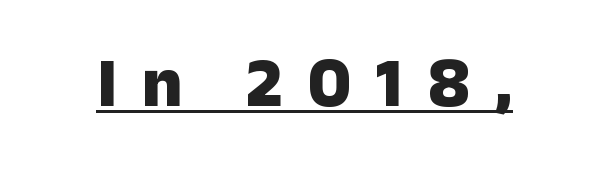
These words are printed bold, with thick strokes throughout. Italic? Not at all — the glyphs are vertical. You could not count columns in this text — the font is proportionally spaced. A typographer would call this underscored text.
